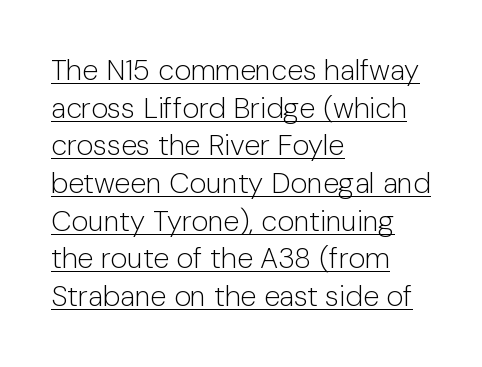
Each line starts at the same left margin while the right side varies. Letterform terminals end flat and unadorned throughout the passage. The type sits square on the baseline with zero lean. Leading matches the norm, producing a regular column. Descenders here cross a horizontal rule under the line.
